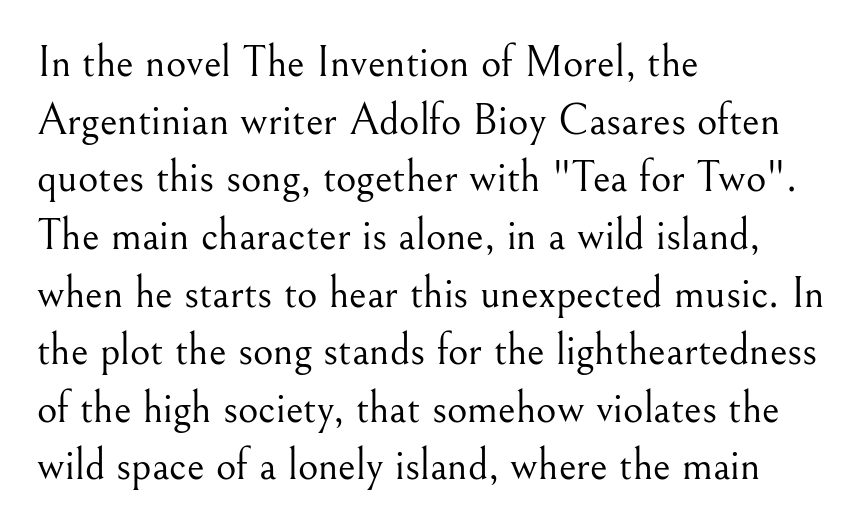
{"serif": "yes", "italic": "no", "bold": "no", "weight": "light", "width": "normal", "stroke_contrast": "medium", "x_height": "small", "monospaced": "no", "underline": "no", "align": "left", "line_spacing": "normal", "line_spacing_ratio": 1.31, "letter_spacing": "normal", "letter_spacing_em": 0.0, "glyph_px": 44}
